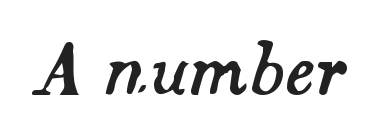
The font's italic variant was chosen for this text. The passage shown is typed in a proportional face where columns would drift. The foot of each line stays bare and open. This rendering leaves character spacing at its baseline value.
